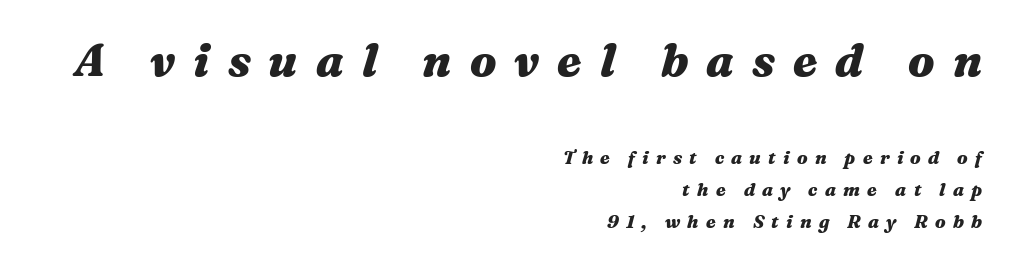
You can tell it's italic because the verticals aren't actually vertical. Character size in the leading block exceeds that of the trailing block. A dark, heavy texture on the line: the type is bold. A flush-right, rag-left setting is used for this passage.
